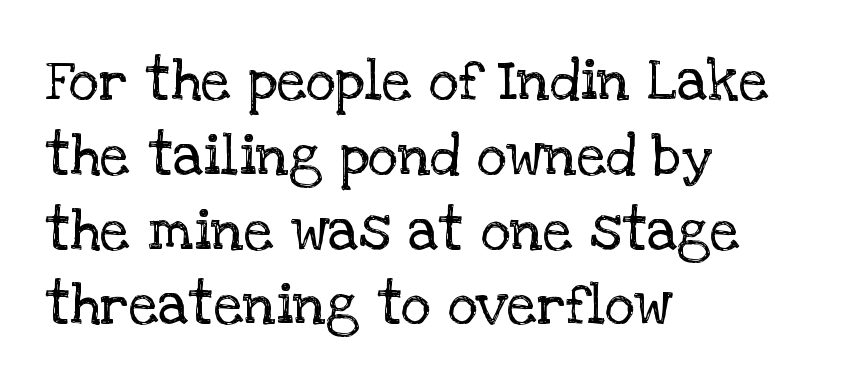
{"serif": "yes", "italic": "no", "bold": "no", "weight": "regular", "width": "normal", "stroke_contrast": "low", "x_height": "large", "monospaced": "no", "underline": "no", "align": "left", "line_spacing": "normal", "line_spacing_ratio": 1.29, "letter_spacing": "normal", "letter_spacing_em": 0.0, "glyph_px": 58}
